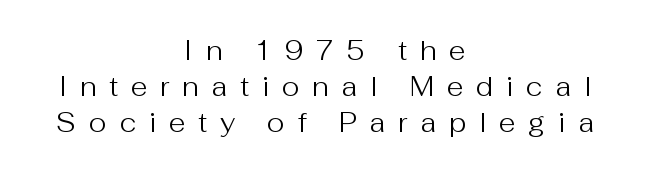
The image shows 27 px text type, upright; set centered, normal line spacing (1.33x), unusually wide letter spacing (+0.47 em), not underlined.
